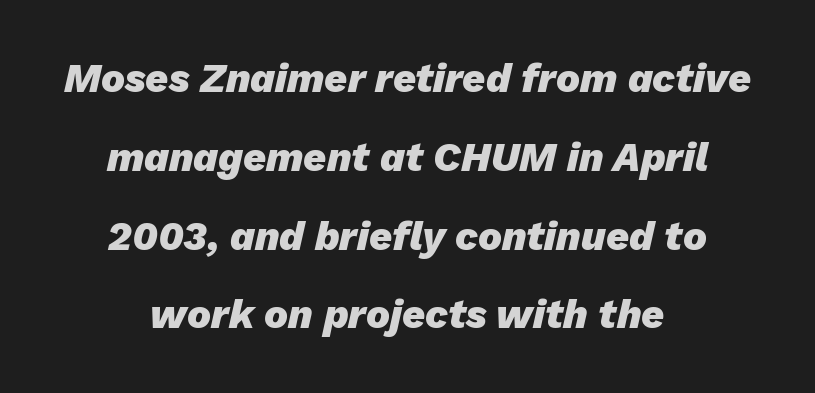
{"italic": "yes", "lean": "right", "slant_degrees": 13, "bold": "yes", "weight": "heavy", "width": "normal", "stroke_contrast": "low", "x_height": "medium", "monospaced": "no", "underline": "no", "align": "center", "line_spacing": "loose", "line_spacing_ratio": 1.97, "letter_spacing": "normal", "letter_spacing_em": 0.0, "glyph_px": 40}
